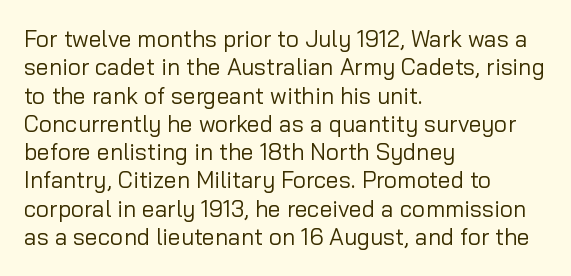
{"italic": "no", "bold": "no", "underline": "no", "align": "left", "line_spacing_ratio": 1.23, "letter_spacing": "normal", "letter_spacing_em": 0.0, "glyph_px": 23}
